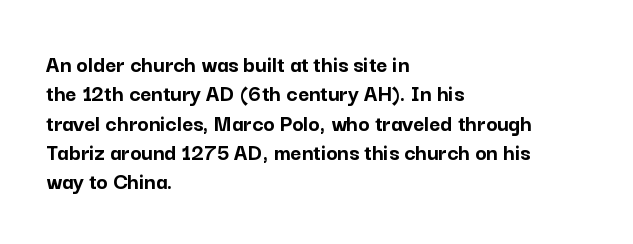
Check the space under the baseline: it is left empty. Words appear dense and cohesive because spacing is normal. Summary of weight: heavy, a full bold. Caption: multi-line text, flush left, ragged right.
